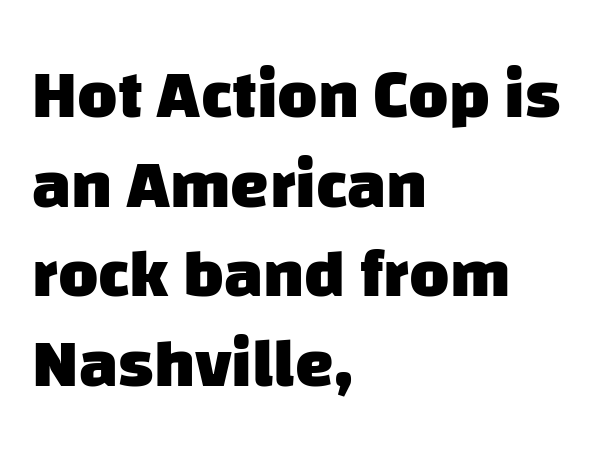
Q: Is the text bold? A: Yes.
Q: Is the typeface a serif or a sans-serif typeface? A: Sans-serif.
Q: Is the text underlined? A: No.
Q: How is the paragraph aligned? A: Left-aligned.
Q: Is the spacing between letters normal or unusually wide? A: Normal.
Q: Is the spacing between lines tight, normal or loose? A: Normal.
Q: Width (condensed, normal, or wide)? A: Normal.
Q: Stroke contrast? A: Low.
Q: x-height? A: Large.
Q: Monospaced? A: No.
